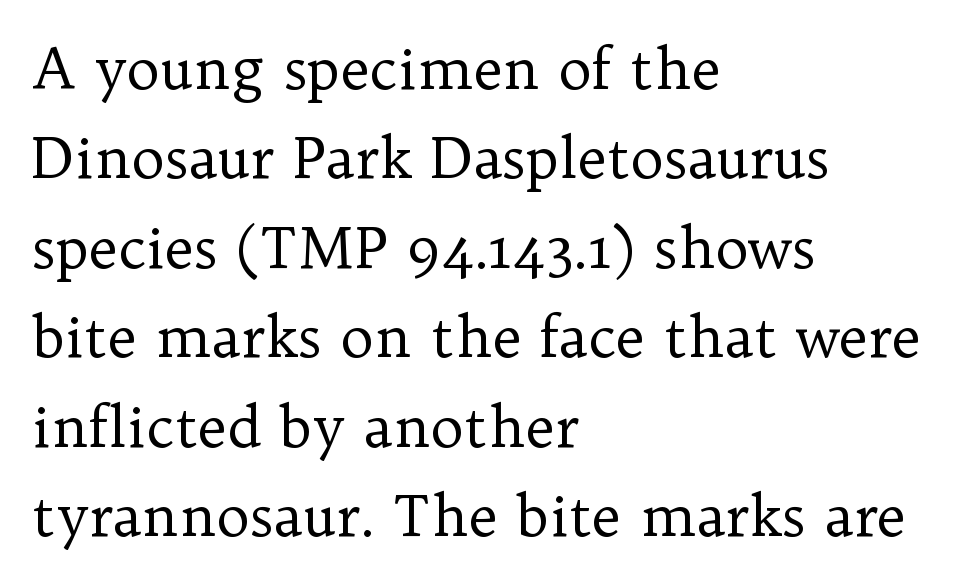
{"serif": "yes", "italic": "no", "bold": "no", "weight": "regular", "width": "normal", "stroke_contrast": "low", "x_height": "medium", "monospaced": "no", "underline": "no", "align": "left", "line_spacing": "normal", "line_spacing_ratio": 1.57, "letter_spacing": "normal", "letter_spacing_em": 0.0, "glyph_px": 57}
